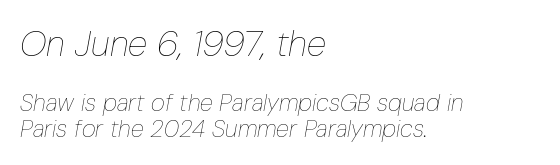
Vertical stems look standard width or narrower in stroke. Here the glyphs are tracked normally, forming tight word shapes. Baseline-to-baseline distance is barely more than the letter height. The letters are slanted; this is an italic face.
